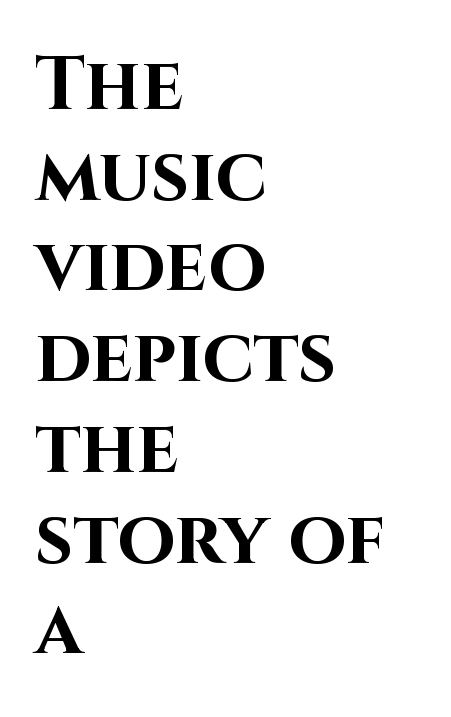
{"serif": "no", "italic": "no", "bold": "yes", "weight": "bold", "width": "normal", "stroke_contrast": "high", "x_height": "large", "monospaced": "no", "underline": "no", "align": "left", "line_spacing_ratio": 1.21, "letter_spacing": "normal", "letter_spacing_em": 0.0, "glyph_px": 75}
